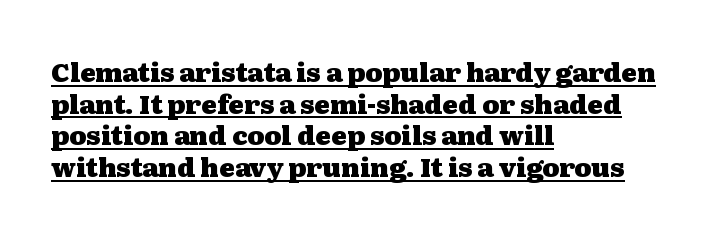
{"italic": "no", "bold": "yes", "underline": "yes", "align": "left", "line_spacing_ratio": 1.22, "letter_spacing": "normal", "letter_spacing_em": 0.0, "glyph_px": 26}
